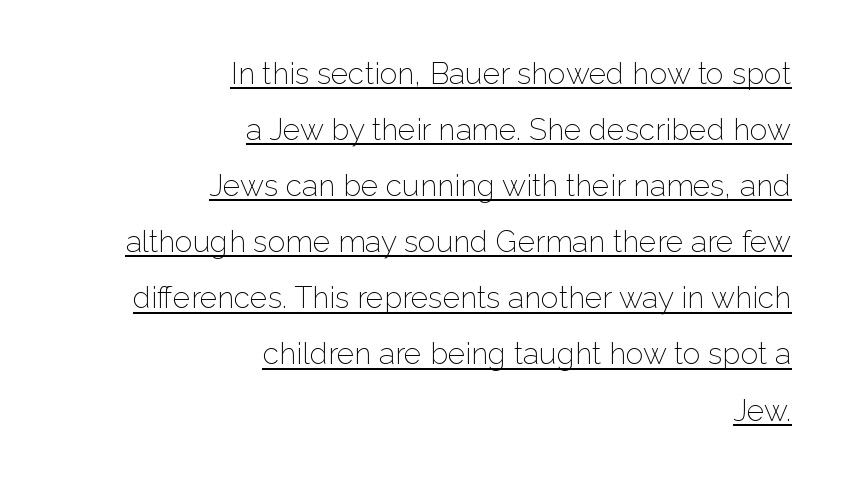
Layout note: lines flush right. What decoration does the sample have? An underline. Every stem runs plumb, perpendicular to the baseline. Spacing verdict: proportional, widths tailored to each character. Nothing heavy about these letters — not bold at all. Each letter's strokes conclude bluntly, with no projecting serifs.
